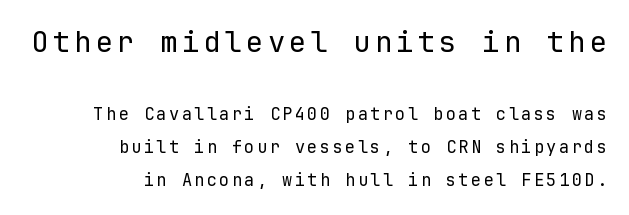
The image shows 29 px regular-weight sans-serif type, upright, monospaced; set right-aligned, loose line spacing (1.95x), not underlined; the first (top) block is 1.71x larger; low stroke contrast and a medium x-height.
